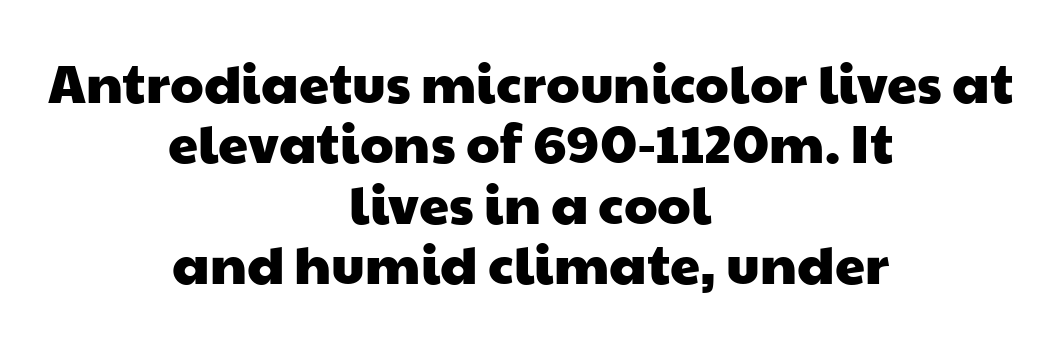
The image shows 54 px wide sans-serif type; set centered, tight line spacing (1.12x), normal letter spacing, not underlined; low stroke contrast and a medium x-height.
